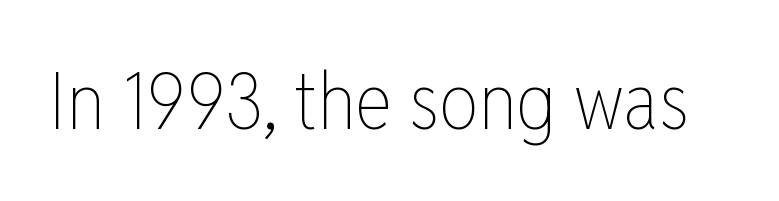
The image shows 79 px thin, condensed type, upright; set normal letter spacing, not underlined; low stroke contrast and a medium x-height.
